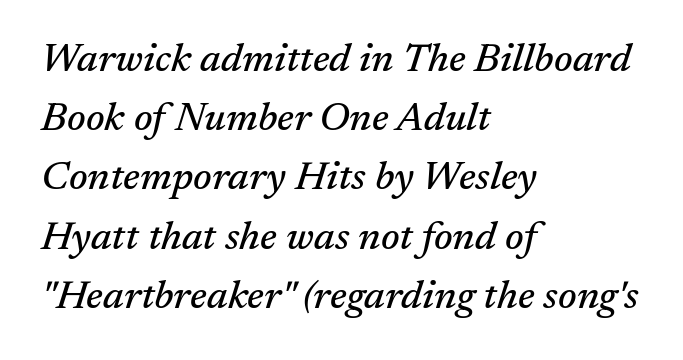
Q: Is the text italic (slanted)? A: Yes, it leans right by about 17 degrees.
Q: Is the typeface a serif or a sans-serif typeface? A: Serif.
Q: Is the text underlined? A: No.
Q: How is the paragraph aligned? A: Left-aligned.
Q: Is the spacing between letters normal or unusually wide? A: Normal.
Q: Is the spacing between lines tight, normal or loose? A: Normal.
Q: Width (condensed, normal, or wide)? A: Normal.
Q: Stroke contrast? A: Medium.
Q: x-height? A: Medium.
Q: Monospaced? A: No.
